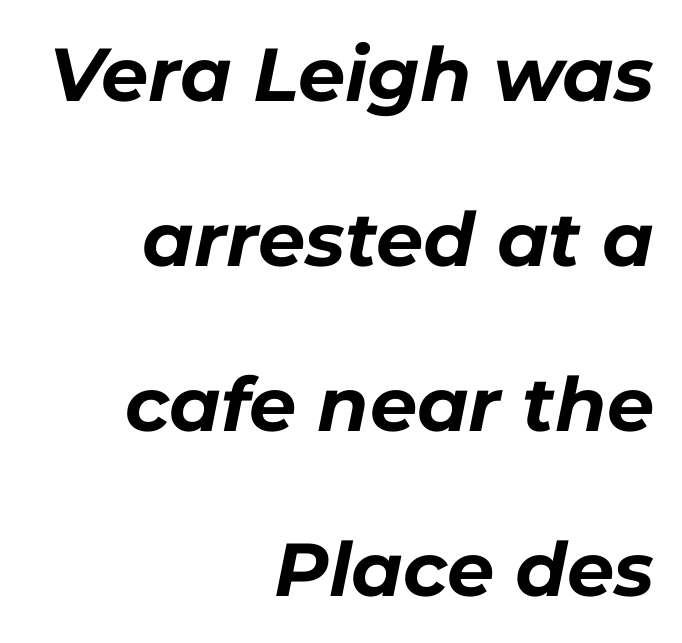
Q: Is the text bold? A: Yes.
Q: Is the text italic (slanted)? A: Yes, it leans right by about 11 degrees.
Q: Is the text underlined? A: No.
Q: How is the paragraph aligned? A: Right-aligned.
Q: Is the spacing between letters normal or unusually wide? A: Normal.
Q: Is the spacing between lines tight, normal or loose? A: Loose.
Q: Width (condensed, normal, or wide)? A: Normal.
Q: Stroke contrast? A: Low.
Q: x-height? A: Medium.
Q: Monospaced? A: No.
